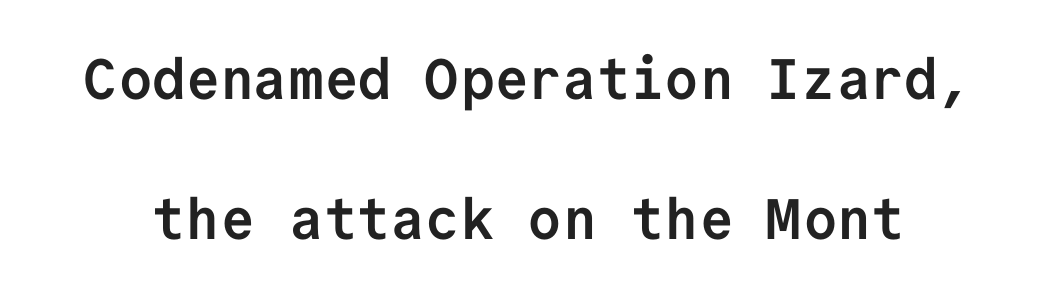
Q: Is the text bold? A: Yes.
Q: Is the text italic (slanted)? A: No, it is upright.
Q: Is the typeface a serif or a sans-serif typeface? A: Sans-serif.
Q: Is the text underlined? A: No.
Q: Is the spacing between letters normal or unusually wide? A: Normal.
Q: Is the spacing between lines tight, normal or loose? A: Loose.
Q: Width (condensed, normal, or wide)? A: Normal.
Q: Stroke contrast? A: Low.
Q: x-height? A: Medium.
Q: Monospaced? A: Yes.
